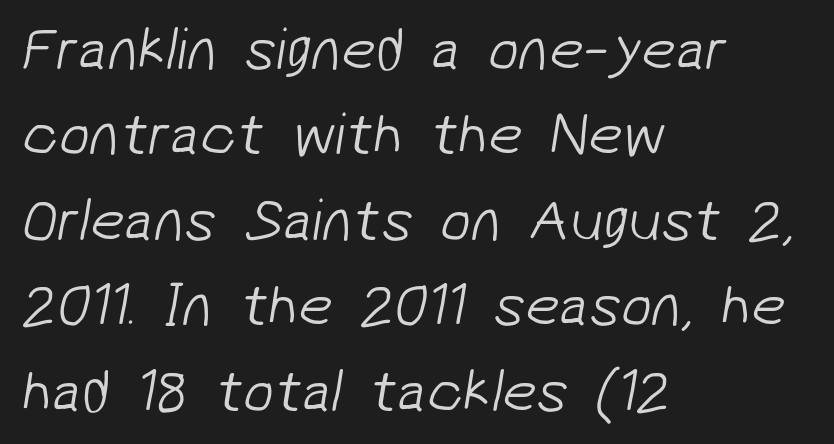
{"serif": "no", "bold": "no", "weight": "light", "width": "normal", "stroke_contrast": "low", "x_height": "medium", "monospaced": "no", "underline": "no", "align": "left", "line_spacing": "normal", "line_spacing_ratio": 1.4, "letter_spacing": "normal", "letter_spacing_em": 0.0, "glyph_px": 61}
